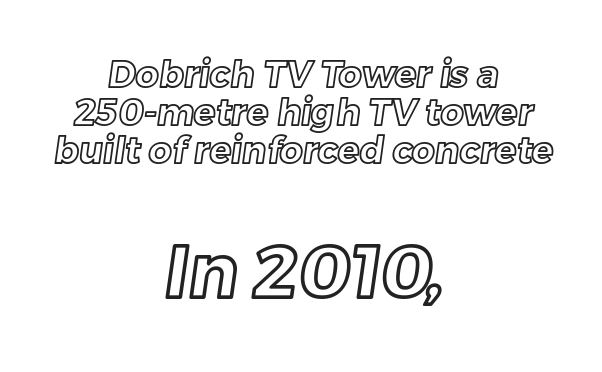
Q: Is the text underlined? A: No.
Q: How is the paragraph aligned? A: Centered.
Q: Is the spacing between letters normal or unusually wide? A: Normal.
Q: Is the spacing between lines tight, normal or loose? A: Tight.
Q: Which block of text is set in a larger size, the first (top) or the second (bottom)? A: The second (bottom) one.
Q: Width (condensed, normal, or wide)? A: Normal.
Q: x-height? A: Medium.
Q: Monospaced? A: No.
